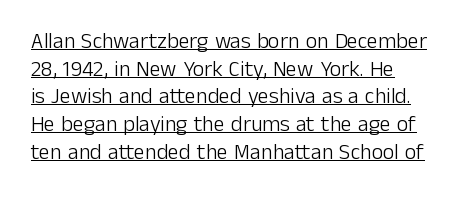
Notice how the passage keeps a crisp vertical edge on the left only. Rendered with straight, roman letterforms. Students, observe the line beneath the letters — that is underlining. In terms of leading, this rendering sits right in the middle. Stroke mass is kept to a normal reading level or below.
